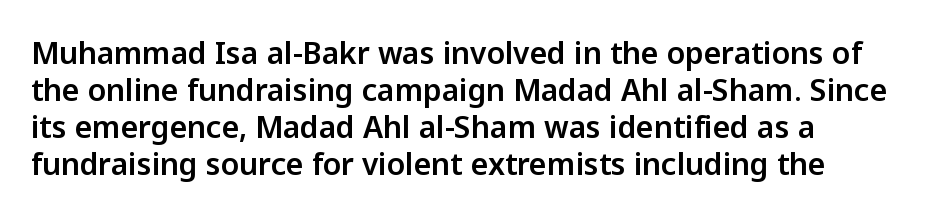
The image shows 30 px sans-serif type, upright; set left-aligned, line spacing 1.23x, normal letter spacing, not underlined; low stroke contrast and a medium x-height.
